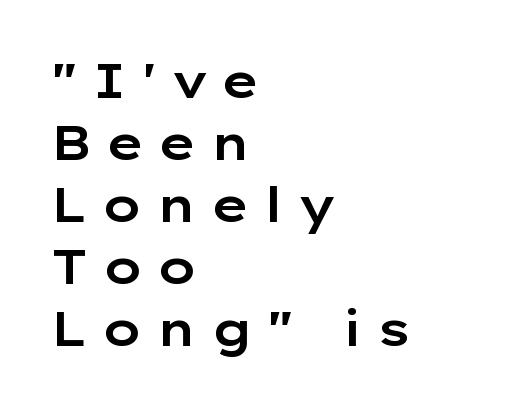
This is the regular roman posture of the typeface. This sample is left-justified, so line endings fall wherever the words run out. The letters are spread apart with noticeably loose tracking. Each letter's strokes conclude bluntly, with no projecting serifs.
